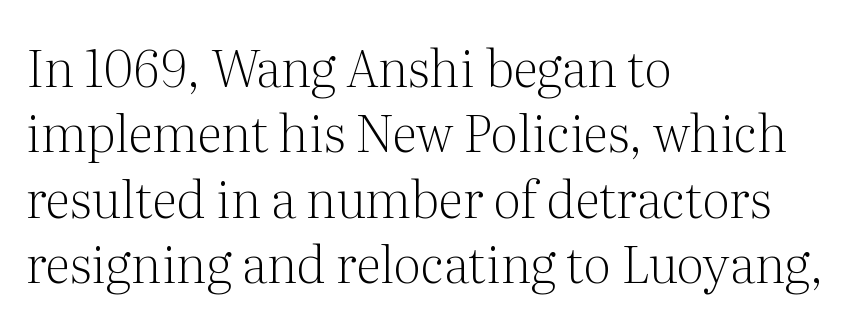
The image shows 51 px light serif type, upright; set left-aligned, normal line spacing (1.28x), normal letter spacing, not underlined; medium stroke contrast and a medium x-height.
